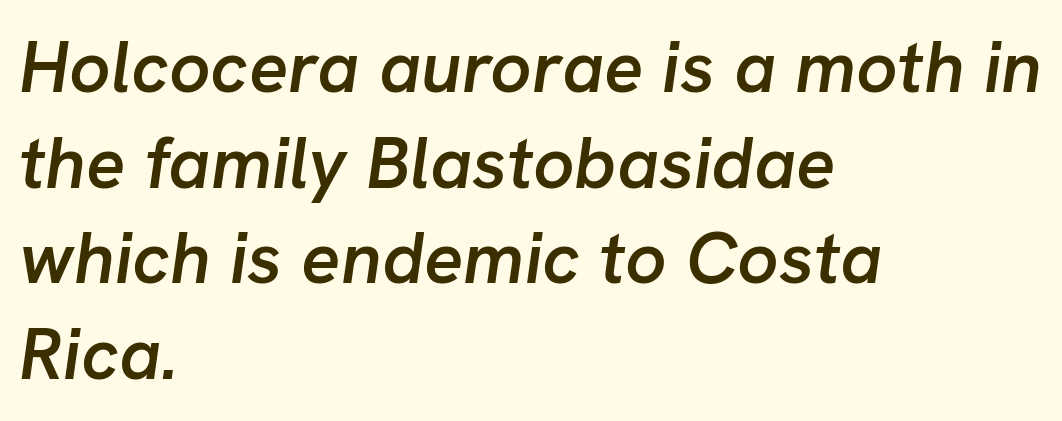
The image shows 73 px semibold type, italic (leaning right); set left-aligned, normal line spacing (1.31x), normal letter spacing, not underlined; low stroke contrast and a medium x-height.
